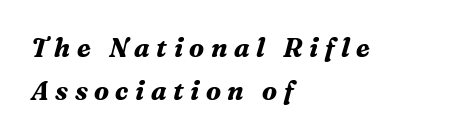
Honestly, the row spacing looks completely unremarkable. Has an underline been added? It has not. Pretty heavy lettering here — definitely bold. The type is letterspaced generously, with wide tracking. When letters slant like this, we call the style italic. A classic flush-left, rag-right setting is used for this passage.
